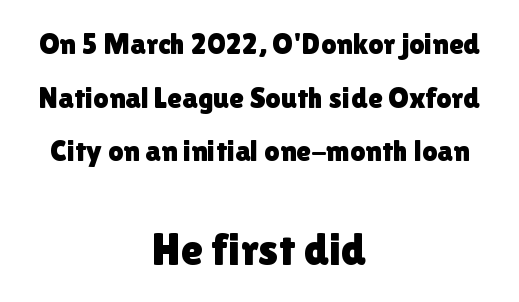
{"serif": "no", "italic": "no", "width": "normal", "x_height": "medium", "monospaced": "no", "underline": "no", "align": "center", "line_spacing_ratio": 1.79, "letter_spacing": "normal", "letter_spacing_em": 0.0, "larger_block": "second", "size_ratio": 1.5, "glyph_px": 45}
